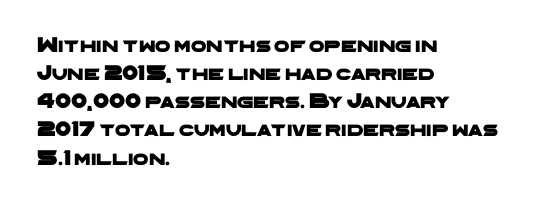
The lines sit at an ordinary, default distance from one another. Alignment: flush left. The tracking reads as untouched default to a designer's eye. The area under the type is left untouched.
